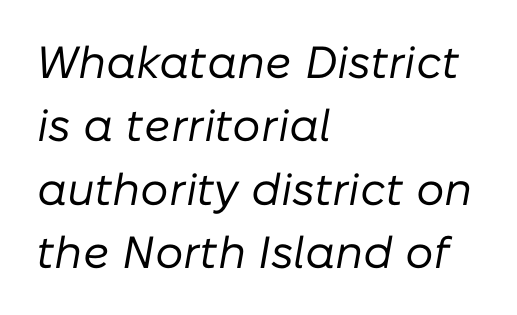
{"italic": "yes", "lean": "right", "slant_degrees": 10, "bold": "no", "weight": "regular", "width": "normal", "stroke_contrast": "low", "x_height": "medium", "monospaced": "no", "underline": "no", "align": "left", "line_spacing": "normal", "line_spacing_ratio": 1.41, "letter_spacing": "normal", "letter_spacing_em": 0.0, "glyph_px": 45}
